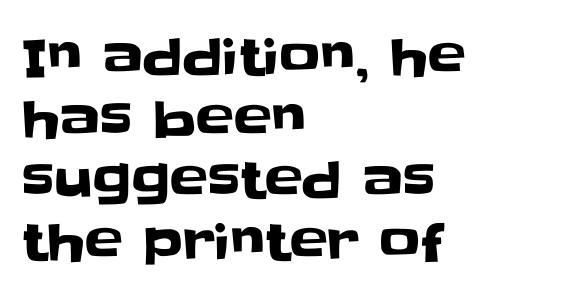
{"serif": "no", "italic": "no", "width": "normal", "stroke_contrast": "low", "x_height": "large", "monospaced": "no", "underline": "no", "align": "left", "line_spacing_ratio": 1.21, "letter_spacing": "normal", "letter_spacing_em": 0.0, "glyph_px": 51}
